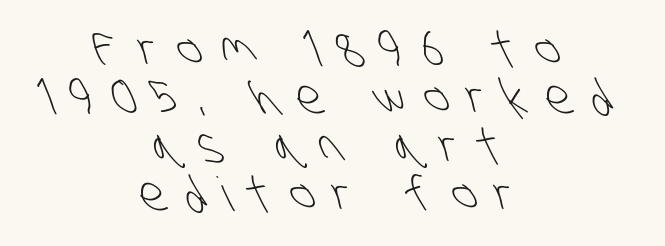
The image shows 47 px light, condensed sans-serif type; set centered, tight line spacing (1.03x), unusually wide letter spacing (+0.4 em), not underlined; low stroke contrast and a large x-height.
